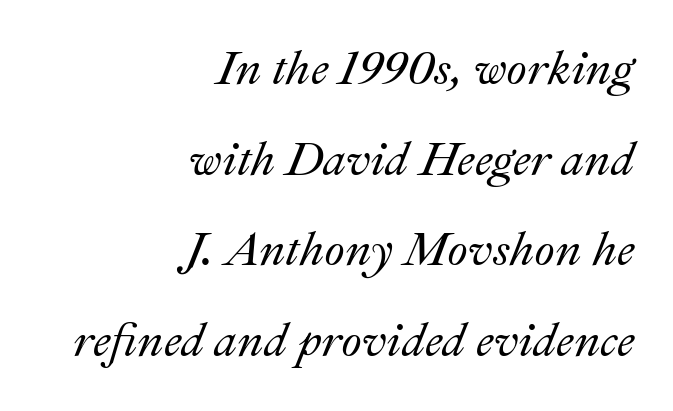
The image shows 47 px text type, italic (leaning right); set right-aligned, loose line spacing (1.93x), normal letter spacing, not underlined; medium stroke contrast and a small x-height.
